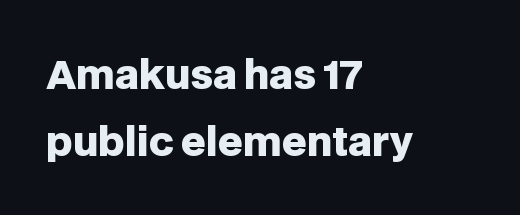
The image shows 39 px heavy sans-serif type, upright; set left-aligned, line spacing 1.72x, normal letter spacing, not underlined; low stroke contrast and a large x-height.
